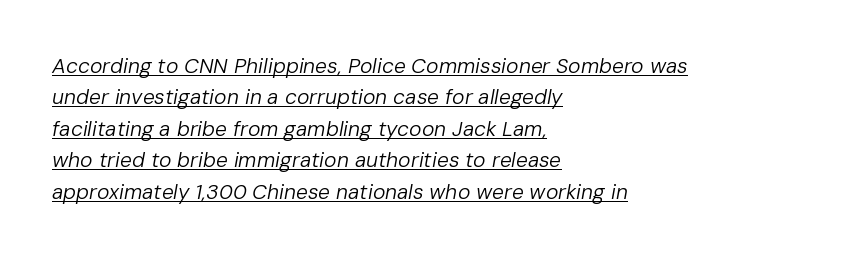
In designer terms, the underline attribute is active on this setting. Stems and bowls with no extra thickness — not bold. Each line starts at the same left margin while the right side varies. The block of text has a typical density, with ordinary space between rows.
